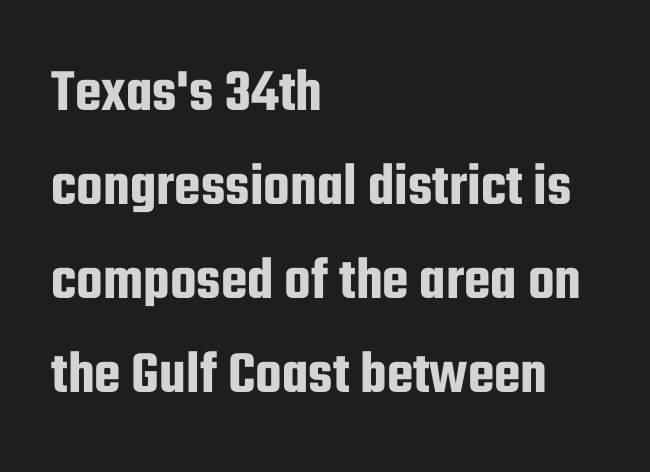
Q: Is the text italic (slanted)? A: No, it is upright.
Q: Is the typeface a serif or a sans-serif typeface? A: Sans-serif.
Q: Is the text underlined? A: No.
Q: How is the paragraph aligned? A: Left-aligned.
Q: Is the spacing between letters normal or unusually wide? A: Normal.
Q: Is the spacing between lines tight, normal or loose? A: Normal.
Q: Width (condensed, normal, or wide)? A: Condensed.
Q: Stroke contrast? A: Low.
Q: x-height? A: Medium.
Q: Monospaced? A: No.
